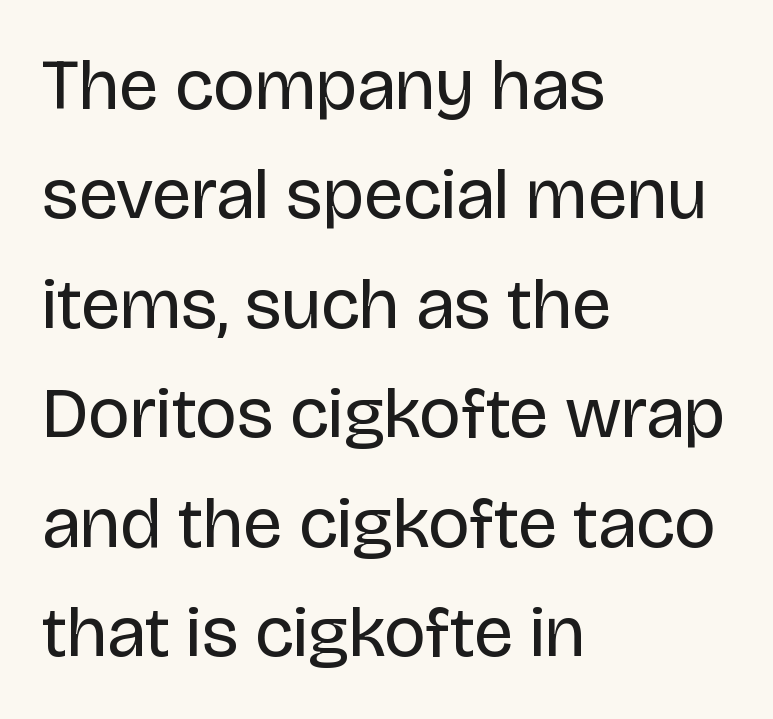
The specimen omits any rule beneath the text block's lines. Baseline-to-baseline distance is the conventional proportion of letter height. You could call the tracking neutral — neither tight nor loose. The weight would be labelled regular, book, light, or lighter still. This sample is left-justified, so line endings fall wherever the words run out. Each letter keeps its own natural width here, so spacing adapts to shape.
